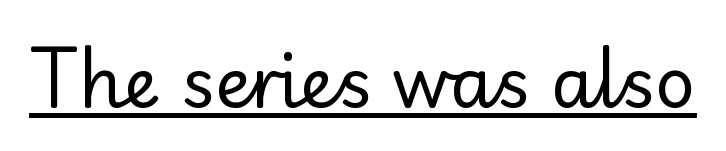
On a weight scale, this lands at 450 or below. Style check: upright. This sample uses plain, unmodified letter spacing. Descenders here cross a horizontal rule under the line. Nothing sits at the stroke ends, so this counts as sans-serif. The letters advance in unequal steps, a hallmark of proportional type.
